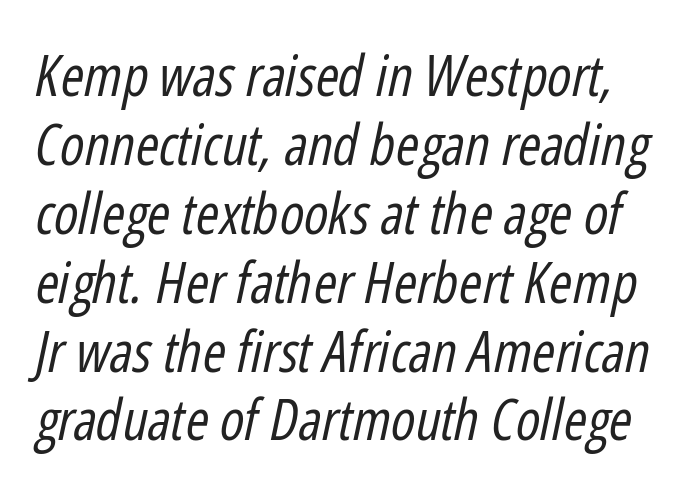
{"italic": "yes", "lean": "right", "slant_degrees": 12, "bold": "no", "weight": "regular", "width": "condensed", "stroke_contrast": "low", "x_height": "medium", "monospaced": "no", "underline": "no", "line_spacing_ratio": 1.23, "letter_spacing": "normal", "letter_spacing_em": 0.0, "glyph_px": 56}
